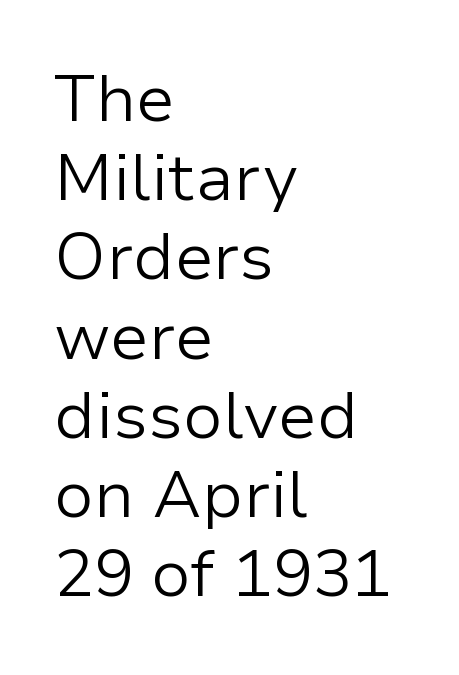
{"serif": "no", "italic": "no", "bold": "no", "weight": "light", "width": "normal", "stroke_contrast": "low", "x_height": "medium", "monospaced": "no", "underline": "no", "align": "left", "line_spacing_ratio": 1.2, "letter_spacing": "normal", "letter_spacing_em": 0.0, "glyph_px": 66}
